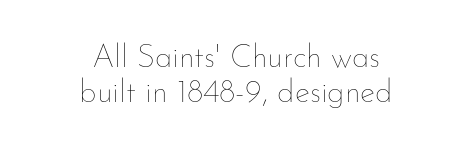
Q: Is the text bold? A: No.
Q: Is the text italic (slanted)? A: No, it is upright.
Q: Is the text underlined? A: No.
Q: How is the paragraph aligned? A: Centered.
Q: Is the spacing between letters normal or unusually wide? A: Normal.
Q: Is the spacing between lines tight, normal or loose? A: Tight.
Q: Width (condensed, normal, or wide)? A: Normal.
Q: Stroke contrast? A: Low.
Q: x-height? A: Small.
Q: Monospaced? A: No.
